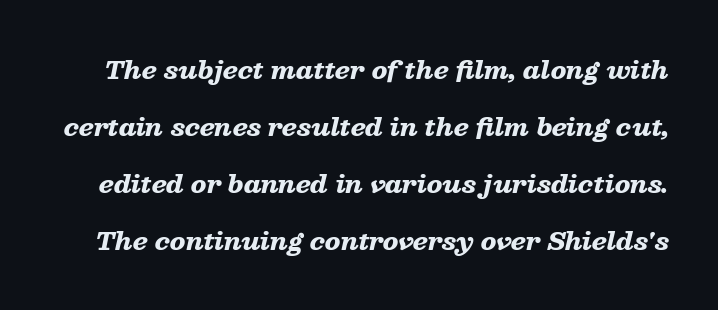
The image shows 24 px bold type, italic (leaning right); set loose line spacing (2.37x), normal letter spacing, not underlined.
